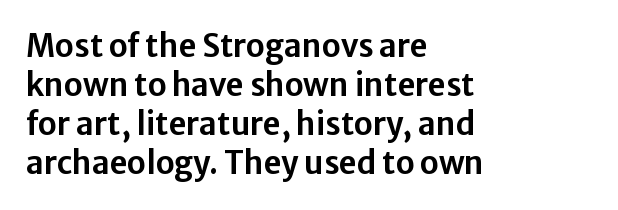
The image shows 31 px sans-serif type, upright; set left-aligned, normal line spacing (1.26x), normal letter spacing, not underlined; low stroke contrast and a medium x-height.
